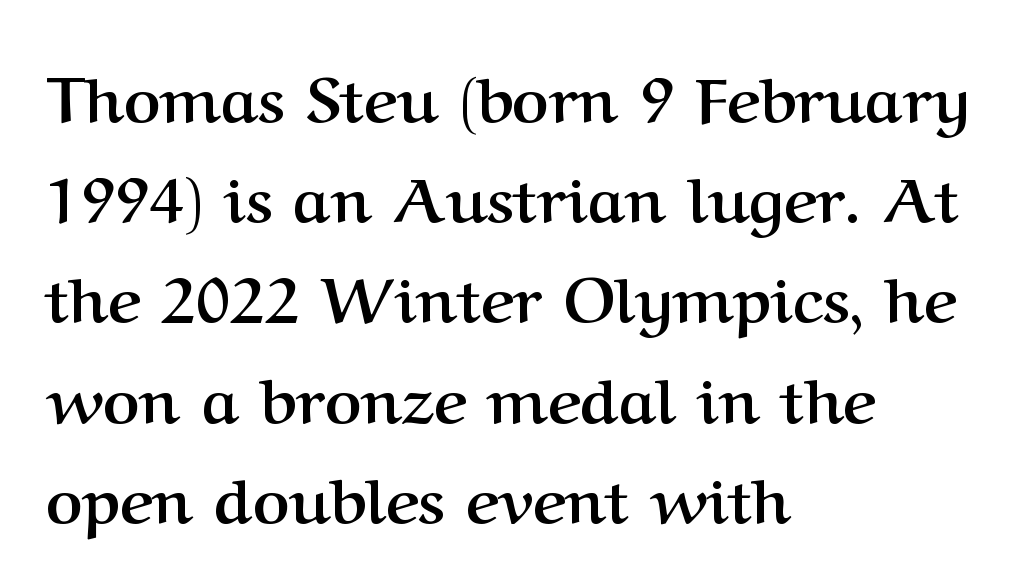
{"serif": "yes", "italic": "no", "bold": "yes", "weight": "semibold", "width": "normal", "stroke_contrast": "medium", "x_height": "medium", "monospaced": "no", "underline": "no", "align": "left", "line_spacing": "normal", "line_spacing_ratio": 1.59, "letter_spacing": "normal", "letter_spacing_em": 0.0, "glyph_px": 63}
